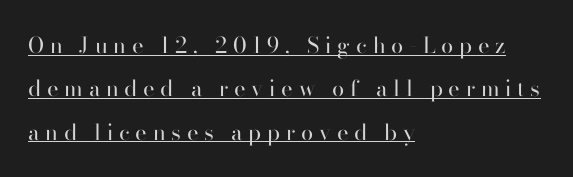
{"italic": "no", "bold": "no", "underline": "yes", "align": "left", "line_spacing": "loose", "line_spacing_ratio": 1.97, "letter_spacing": "wide", "letter_spacing_em": 0.26, "glyph_px": 22}
